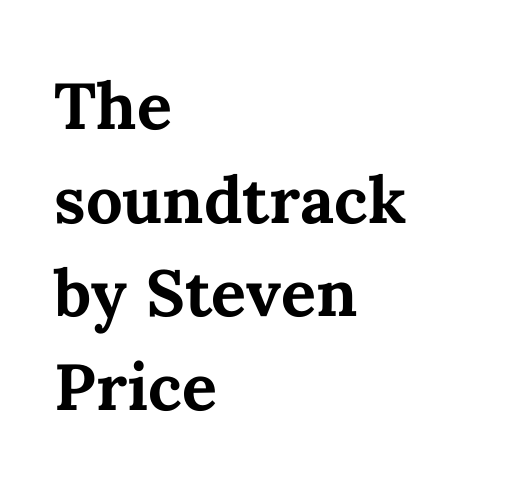
{"italic": "no", "bold": "yes", "weight": "bold", "width": "normal", "stroke_contrast": "medium", "x_height": "medium", "monospaced": "no", "underline": "no", "align": "left", "line_spacing": "normal", "line_spacing_ratio": 1.44, "letter_spacing": "normal", "letter_spacing_em": 0.0, "glyph_px": 65}
